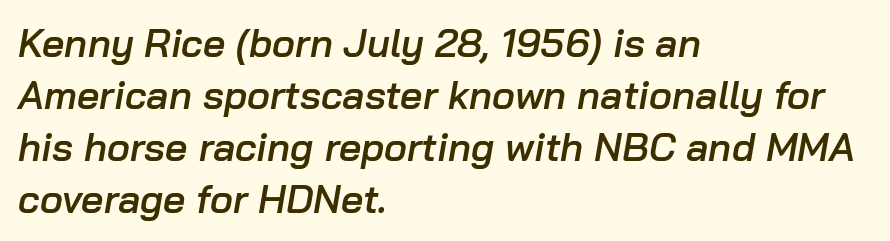
A typesetter would call this proportional, since set widths differ per character. Notice the strokes are somewhat thickened but not fully heavy: this is a semibold. The area under the type is left untouched. The gaps between neighbouring characters are ordinary and unremarkable.
